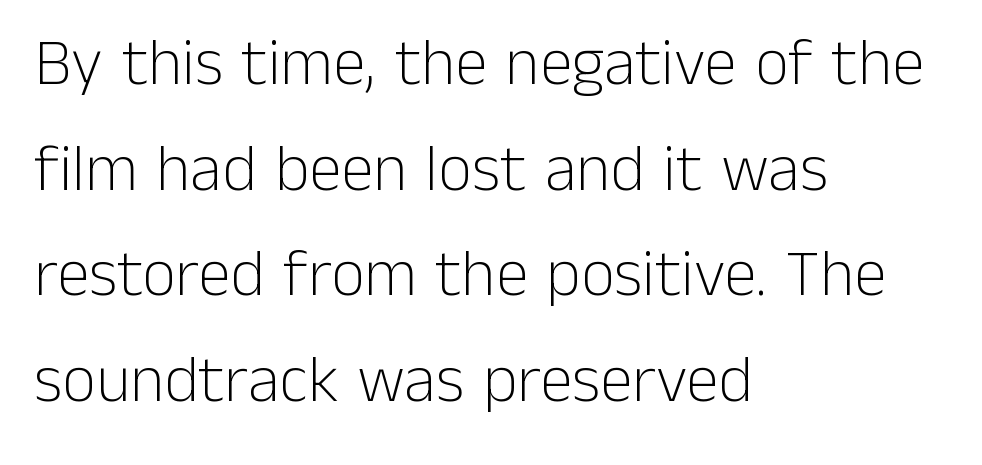
{"serif": "no", "italic": "no", "bold": "no", "weight": "light", "width": "normal", "stroke_contrast": "low", "x_height": "medium", "monospaced": "no", "underline": "no", "align": "left", "line_spacing": "normal", "line_spacing_ratio": 1.6, "letter_spacing": "normal", "letter_spacing_em": 0.0, "glyph_px": 66}
